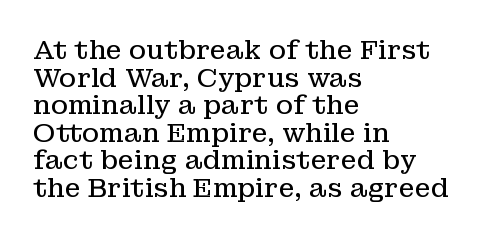
The words here are not underlined. Italic? Not at all — the glyphs are vertical. The line texture is even and compact thanks to regular tracking. Weight class: somewhere from thin through regular.
